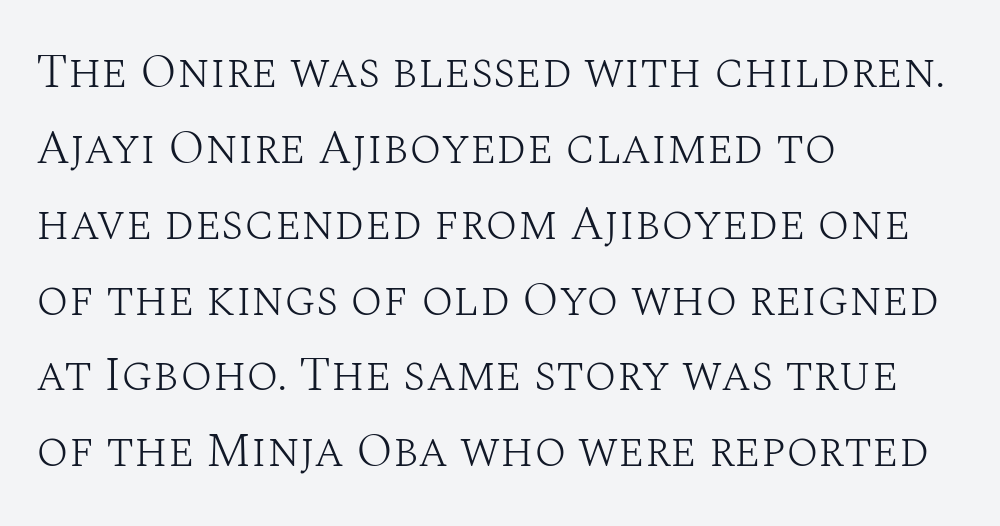
{"serif": "yes", "italic": "no", "bold": "no", "weight": "light", "width": "normal", "stroke_contrast": "medium", "x_height": "large", "monospaced": "no", "underline": "no", "align": "left", "line_spacing": "normal", "line_spacing_ratio": 1.58, "letter_spacing": "normal", "letter_spacing_em": 0.0, "glyph_px": 48}
